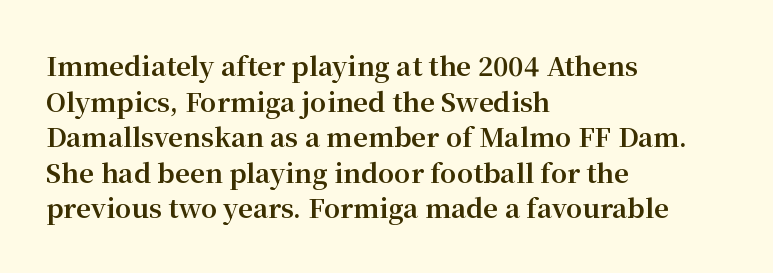
The image shows 26 px bold type, upright; set left-aligned, normal line spacing (1.37x), normal letter spacing, not underlined.
